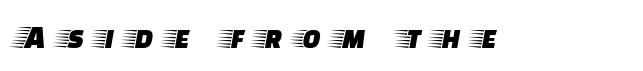
Q: Is the text italic (slanted)? A: Yes.
Q: Is the typeface a serif or a sans-serif typeface? A: Serif.
Q: Is the text underlined? A: No.
Q: Is the spacing between letters normal or unusually wide? A: Unusually wide.
Q: Width (condensed, normal, or wide)? A: Wide.
Q: Stroke contrast? A: Low.
Q: x-height? A: Large.
Q: Monospaced? A: No.
